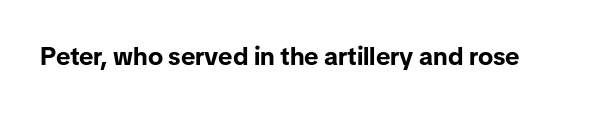
{"italic": "no", "bold": "yes", "underline": "no", "letter_spacing": "normal", "letter_spacing_em": 0.0, "glyph_px": 25}
